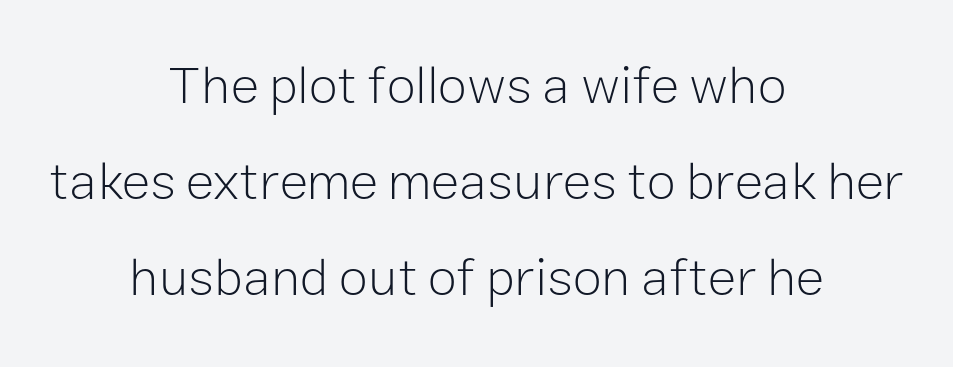
A typesetter would mark this as roman, not italic. Does the copy run flush right? No — it is centered line by line. Think of a printed novel: that variable character pitch is what you see here. Look at the bottom of the vertical strokes: they stop flat, with no serifs. Weight class: somewhere from thin through regular.
